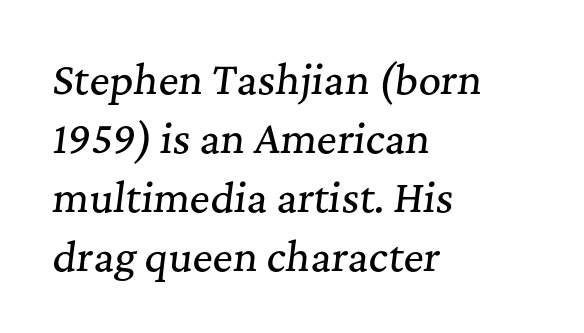
Q: Is the text italic (slanted)? A: Yes, it leans right by about 7 degrees.
Q: Is the typeface a serif or a sans-serif typeface? A: Serif.
Q: Is the text underlined? A: No.
Q: How is the paragraph aligned? A: Left-aligned.
Q: Is the spacing between letters normal or unusually wide? A: Normal.
Q: Is the spacing between lines tight, normal or loose? A: Normal.
Q: Width (condensed, normal, or wide)? A: Normal.
Q: Stroke contrast? A: Medium.
Q: x-height? A: Medium.
Q: Monospaced? A: No.
